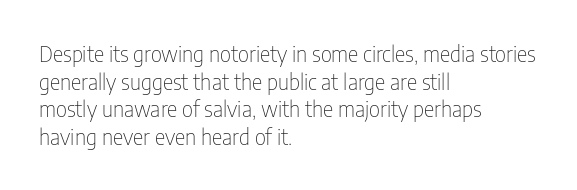
The image shows 22 px text type, upright; set left-aligned, normal line spacing (1.26x), normal letter spacing, not underlined.
